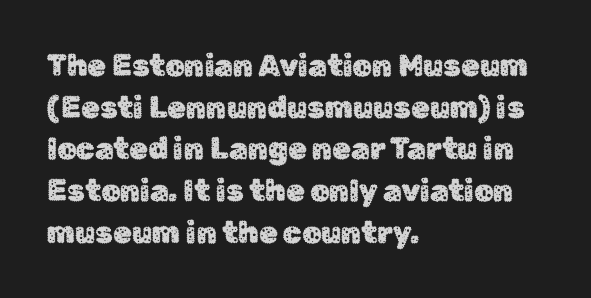
{"serif": "no", "italic": "no", "width": "normal", "stroke_contrast": "low", "x_height": "medium", "monospaced": "no", "underline": "no", "align": "left", "line_spacing": "normal", "line_spacing_ratio": 1.39, "letter_spacing": "normal", "letter_spacing_em": 0.0, "glyph_px": 30}
